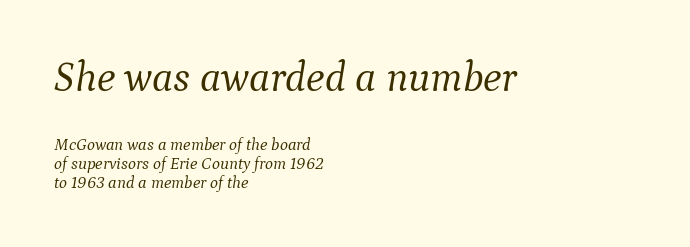
Vertical spacing — tight. Descenders are the only things crossing below the line. Standard letterfit; no display-style spreading of the glyphs. The rendering uses natural spacing where letterforms have individual widths. The emphasis by scale lands on block number one, above. This reads as an unemphasized weight, regular at the heaviest.
